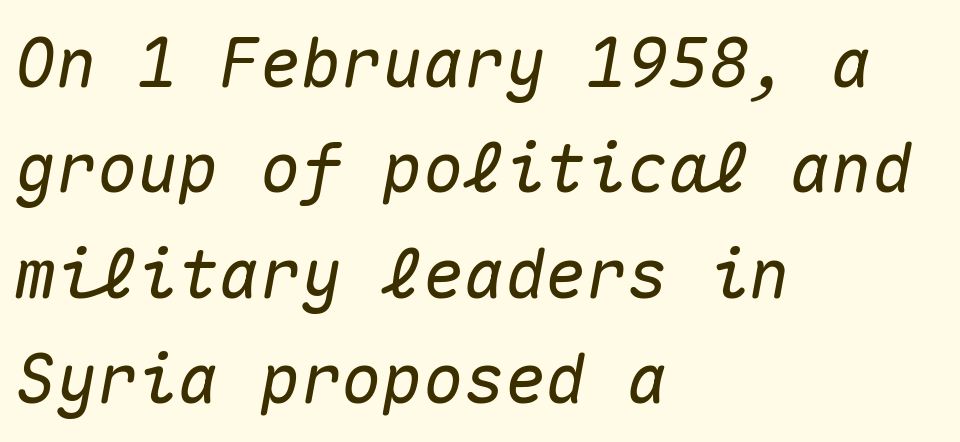
Q: Is the text italic (slanted)? A: Yes, it leans right by about 10 degrees.
Q: Is the text underlined? A: No.
Q: How is the paragraph aligned? A: Left-aligned.
Q: Is the spacing between letters normal or unusually wide? A: Normal.
Q: Is the spacing between lines tight, normal or loose? A: Normal.
Q: Width (condensed, normal, or wide)? A: Normal.
Q: Stroke contrast? A: Medium.
Q: x-height? A: Medium.
Q: Monospaced? A: Yes.
